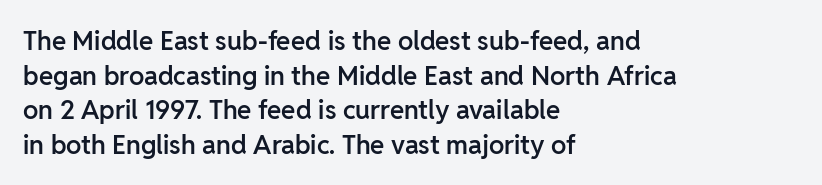
The glyphs have the mass of a demibold cut, below bold. Is the letter spacing exaggerated? No — it looks like the ordinary default. Which margin do the lines hug? The left one — the right edge is uneven. The rows are spaced the way most documents space them. Style check: upright. Has an underline been added? It has not.
